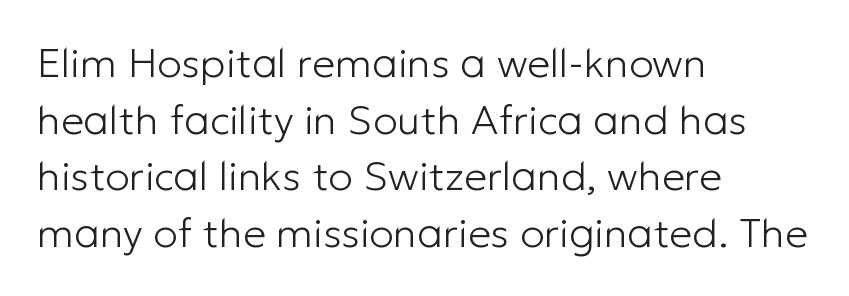
{"serif": "no", "italic": "no", "bold": "no", "weight": "light", "width": "normal", "stroke_contrast": "low", "x_height": "medium", "monospaced": "no", "underline": "no", "align": "left", "line_spacing": "normal", "line_spacing_ratio": 1.38, "letter_spacing": "normal", "letter_spacing_em": 0.0, "glyph_px": 41}
